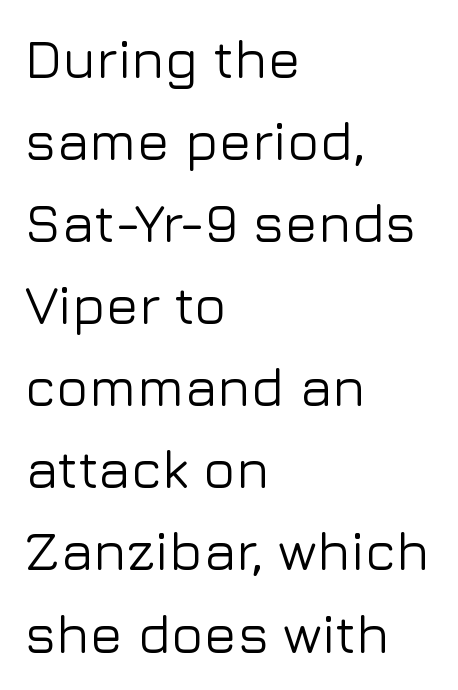
These lines are set flush left with a ragged right edge. Between one letter and the next there's only the usual sliver of space. Unlike italic type, these characters show no tilt at all. No feet cap the strokes, marking this as sans-serif type. Rule under the text: the space is simply empty. The designer left line spacing at the default.
